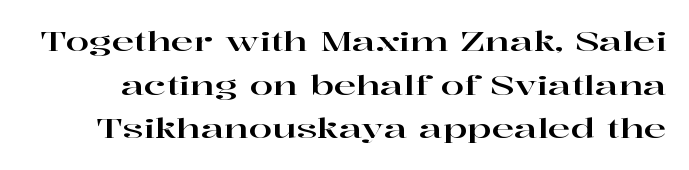
{"italic": "no", "underline": "no", "line_spacing": "normal", "line_spacing_ratio": 1.62, "letter_spacing": "normal", "letter_spacing_em": 0.0, "glyph_px": 27}
